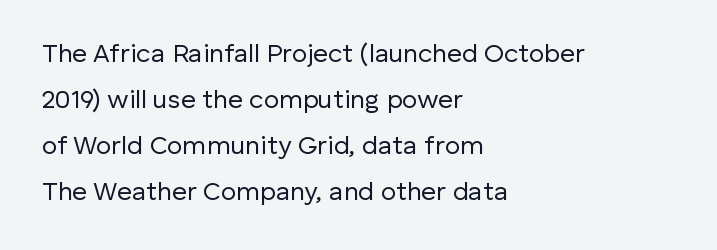
{"italic": "no", "bold": "no", "underline": "no", "align": "left", "line_spacing_ratio": 1.77, "letter_spacing": "normal", "letter_spacing_em": 0.0, "glyph_px": 26}
